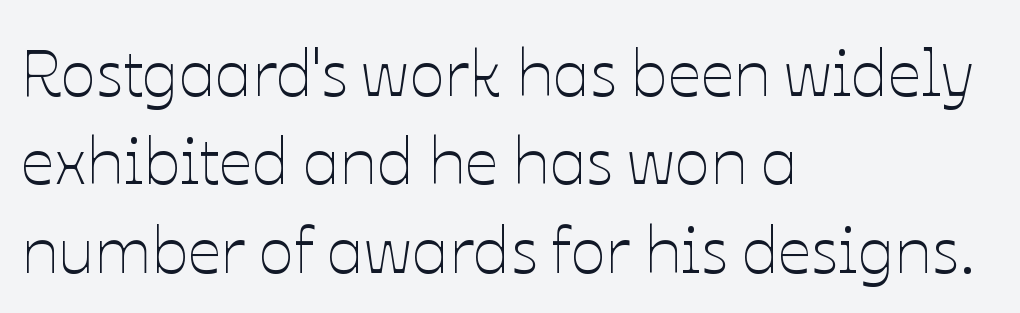
{"italic": "no", "bold": "no", "weight": "thin", "width": "normal", "stroke_contrast": "low", "x_height": "medium", "monospaced": "no", "underline": "no", "align": "left", "line_spacing": "normal", "line_spacing_ratio": 1.34, "letter_spacing": "normal", "letter_spacing_em": 0.0, "glyph_px": 66}
